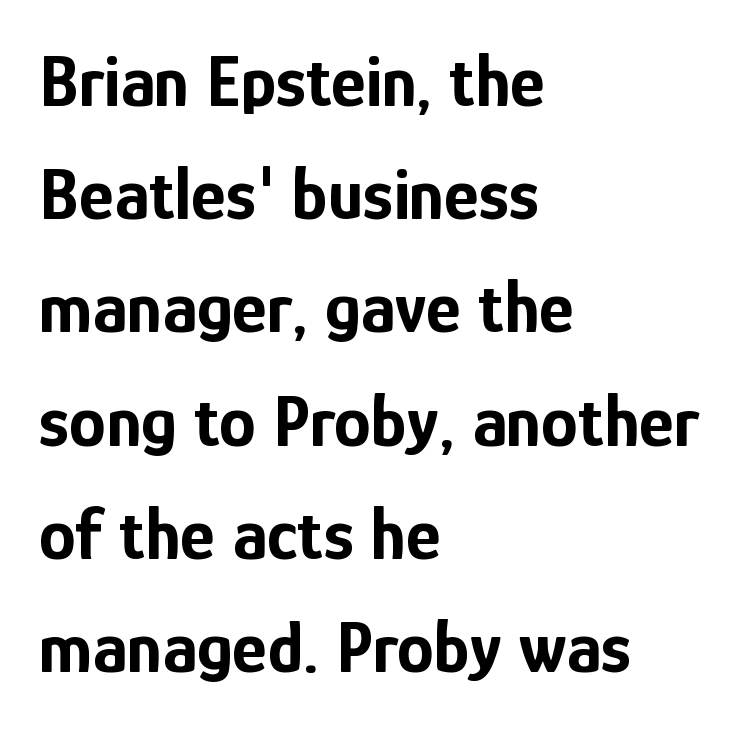
The image shows 74 px bold, condensed sans-serif type, upright; set left-aligned, normal line spacing (1.53x), normal letter spacing, not underlined; low stroke contrast and a medium x-height.
